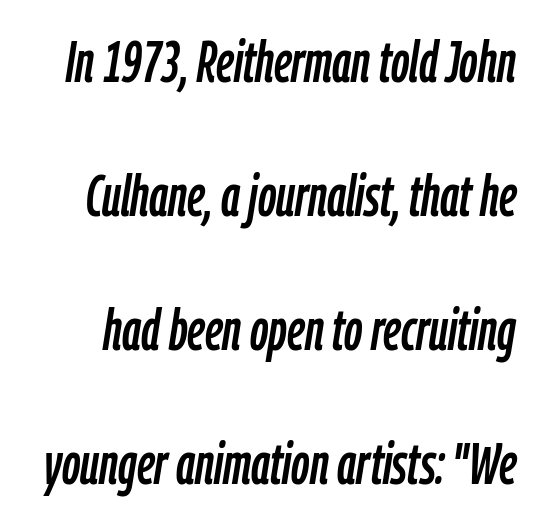
The image shows 57 px condensed type, italic (leaning right); set loose line spacing (2.35x), normal letter spacing, not underlined; low stroke contrast and a medium x-height.
